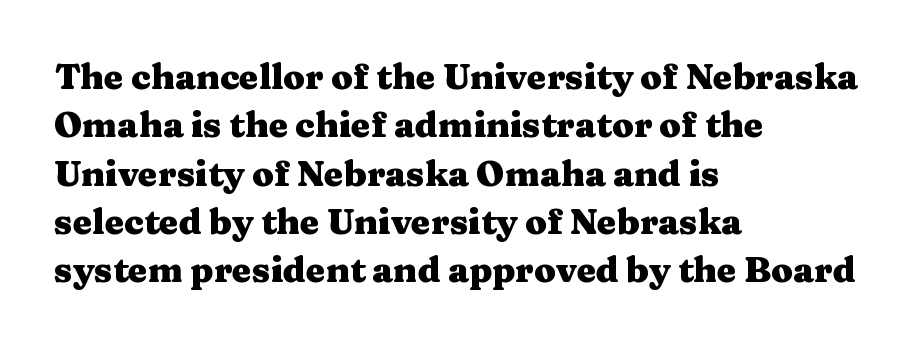
The image shows 35 px heavy, wide serif type, upright; set left-aligned, normal line spacing (1.38x), normal letter spacing, not underlined; medium stroke contrast and a medium x-height.
